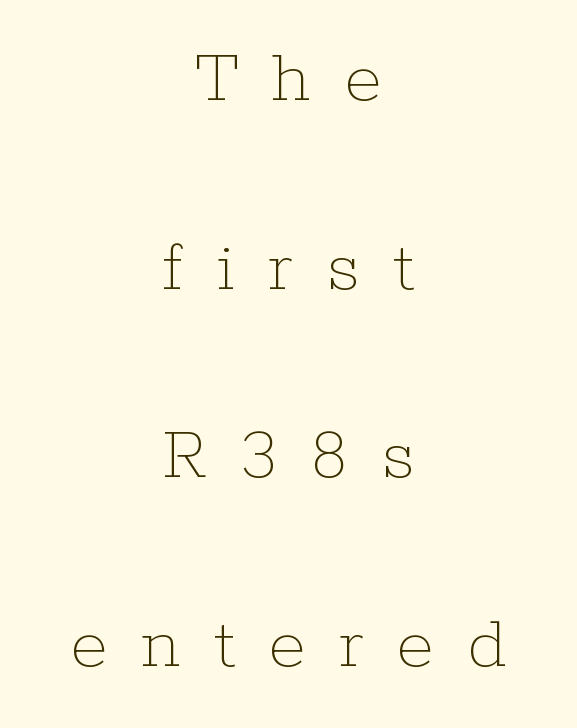
{"italic": "no", "bold": "no", "weight": "thin", "width": "normal", "stroke_contrast": "low", "x_height": "medium", "monospaced": "no", "underline": "no", "align": "center", "line_spacing": "loose", "line_spacing_ratio": 2.45, "letter_spacing": "wide", "letter_spacing_em": 0.43, "glyph_px": 77}
